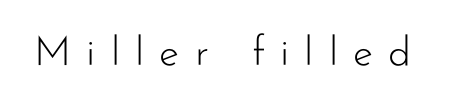
The image shows 41 px light sans-serif type, upright; set unusually wide letter spacing (+0.37 em), not underlined; low stroke contrast and a small x-height.
